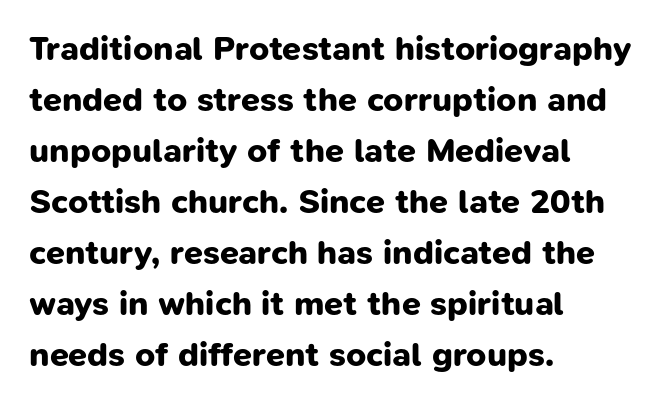
Q: Is the text bold? A: Yes.
Q: Is the typeface a serif or a sans-serif typeface? A: Sans-serif.
Q: Is the text underlined? A: No.
Q: How is the paragraph aligned? A: Left-aligned.
Q: Is the spacing between letters normal or unusually wide? A: Normal.
Q: Is the spacing between lines tight, normal or loose? A: Normal.
Q: Width (condensed, normal, or wide)? A: Normal.
Q: Stroke contrast? A: Low.
Q: x-height? A: Medium.
Q: Monospaced? A: No.
